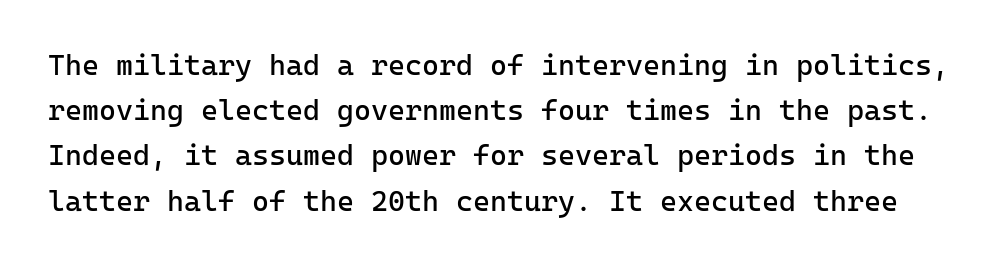
{"serif": "no", "italic": "no", "bold": "no", "weight": "regular", "width": "normal", "stroke_contrast": "low", "x_height": "medium", "monospaced": "yes", "underline": "no", "line_spacing": "normal", "line_spacing_ratio": 1.56, "letter_spacing": "normal", "letter_spacing_em": 0.0, "glyph_px": 29}
